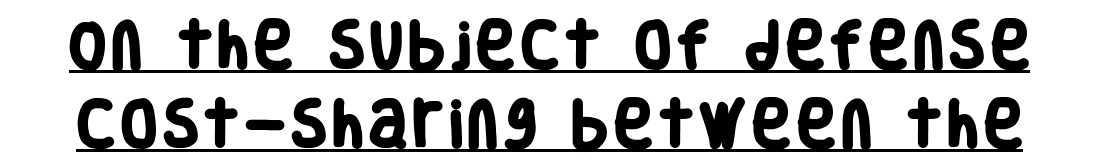
Q: Is the text bold? A: Yes.
Q: Is the typeface a serif or a sans-serif typeface? A: Sans-serif.
Q: Is the text underlined? A: Yes.
Q: Is the spacing between lines tight, normal or loose? A: Normal.
Q: Width (condensed, normal, or wide)? A: Condensed.
Q: Stroke contrast? A: Low.
Q: x-height? A: Large.
Q: Monospaced? A: No.
